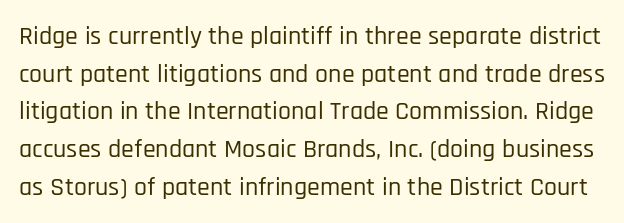
The passage shown has conventional tracking throughout. The leading is moderate, giving the passage an even texture. Upright lettering throughout. Nobody drew a line under any word here.
